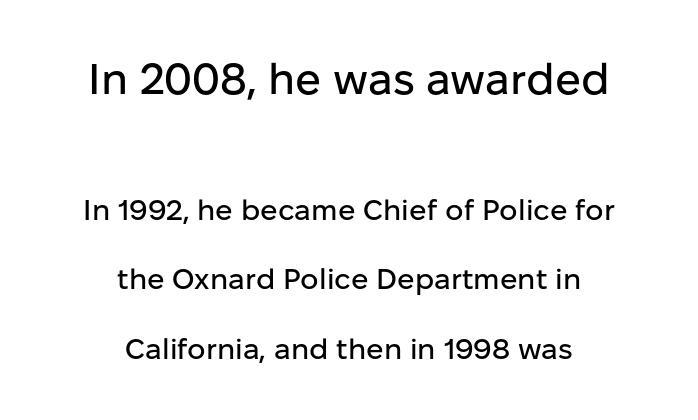
{"serif": "no", "italic": "no", "width": "normal", "stroke_contrast": "low", "x_height": "medium", "monospaced": "no", "underline": "no", "align": "center", "line_spacing": "loose", "line_spacing_ratio": 2.4, "letter_spacing": "normal", "letter_spacing_em": 0.0, "larger_block": "first", "size_ratio": 1.48, "glyph_px": 43}
